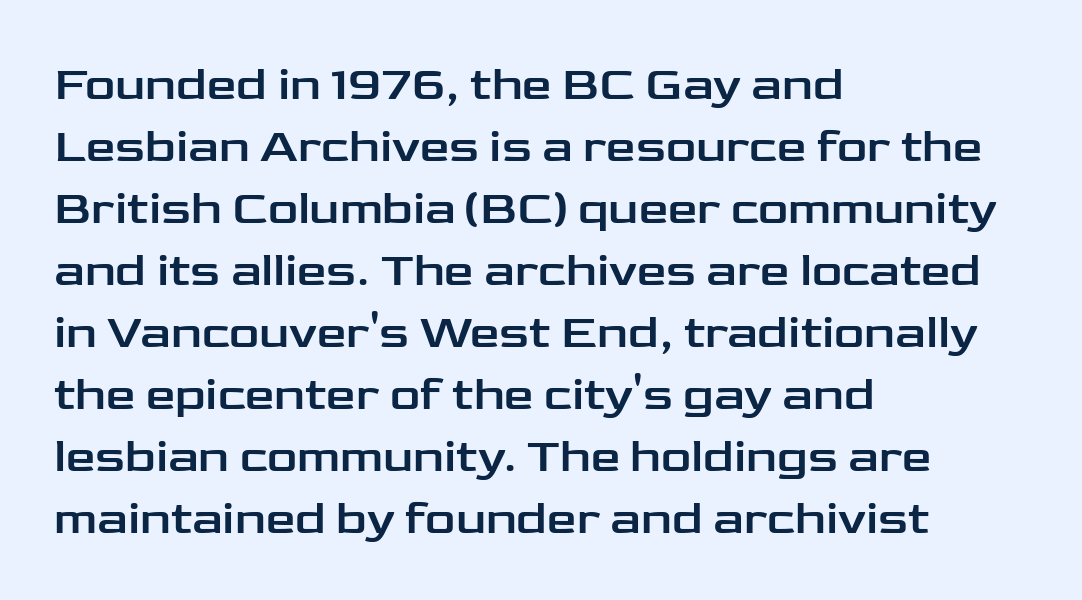
Q: Is the text italic (slanted)? A: No, it is upright.
Q: Is the typeface a serif or a sans-serif typeface? A: Sans-serif.
Q: Is the text underlined? A: No.
Q: How is the paragraph aligned? A: Left-aligned.
Q: Is the spacing between letters normal or unusually wide? A: Normal.
Q: Is the spacing between lines tight, normal or loose? A: Normal.
Q: Width (condensed, normal, or wide)? A: Wide.
Q: Stroke contrast? A: Low.
Q: x-height? A: Medium.
Q: Monospaced? A: No.
